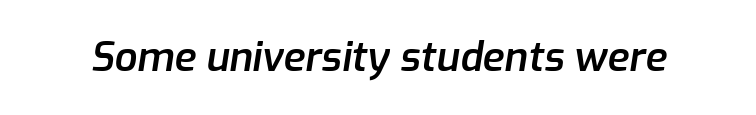
{"italic": "yes", "lean": "right", "slant_degrees": 9, "bold": "semi", "weight": "semibold", "width": "normal", "stroke_contrast": "low", "x_height": "medium", "monospaced": "no", "underline": "no", "letter_spacing": "normal", "letter_spacing_em": 0.0, "glyph_px": 40}
